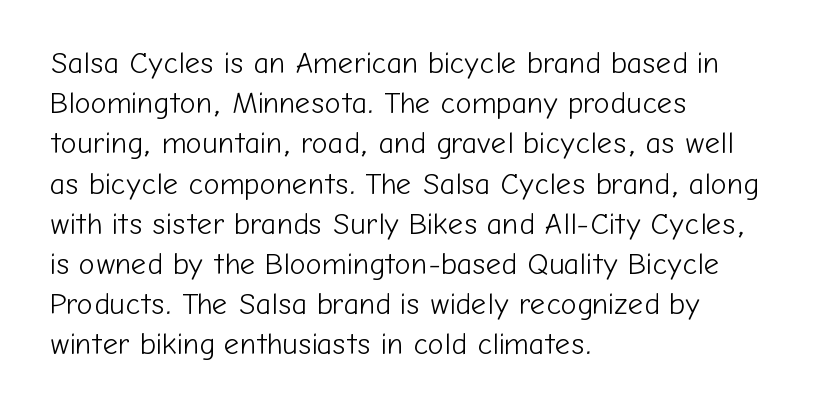
The image shows 30 px light sans-serif type, upright; set left-aligned, normal line spacing (1.34x), normal letter spacing, not underlined; low stroke contrast and a medium x-height.
